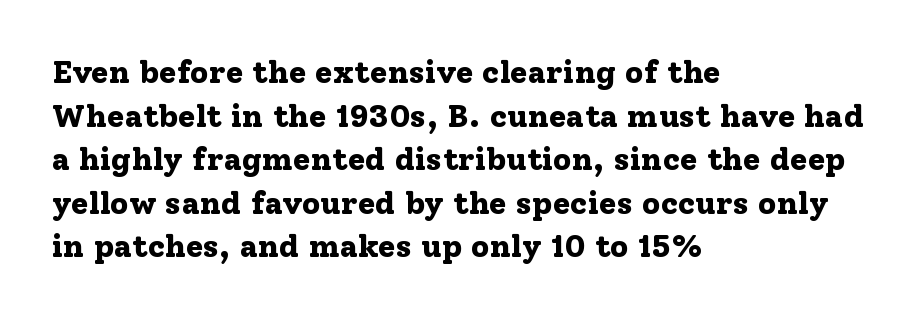
Do the characters align in a grid? No, the font is proportional. A serif font was chosen for this passage. The passage shown is not underscored anywhere. This is heavy type, rendered in bold. Glyph-to-glyph distance matches everyday printed text. Interline gaps are of average width in this sample.
